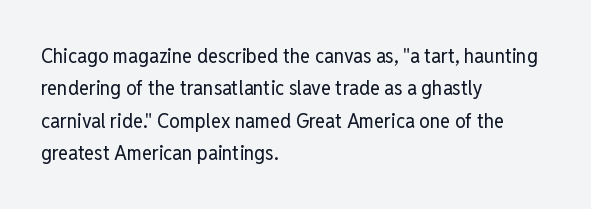
Words float on clear page, feet unadorned. Letters have the restrained weight of plain body copy at most. Horizontal alignment here is leftward, the default for most running prose. Whoever set this chose a conventional vertical rhythm. This sample uses an upright cut, with every glyph sitting square on the baseline.
